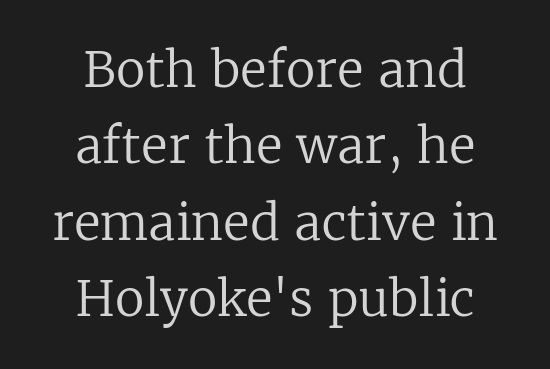
The image shows 49 px regular-weight serif type, upright; set centered, normal line spacing (1.56x), normal letter spacing, not underlined; low stroke contrast and a medium x-height.
